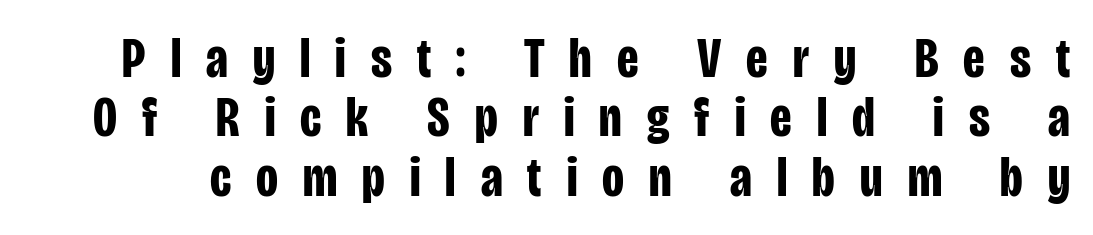
Q: Is the text bold? A: Yes.
Q: Is the text italic (slanted)? A: No, it is upright.
Q: Is the typeface a serif or a sans-serif typeface? A: Sans-serif.
Q: Is the text underlined? A: No.
Q: Is the spacing between letters normal or unusually wide? A: Unusually wide.
Q: Is the spacing between lines tight, normal or loose? A: Tight.
Q: Width (condensed, normal, or wide)? A: Condensed.
Q: Stroke contrast? A: Low.
Q: x-height? A: Large.
Q: Monospaced? A: No.
